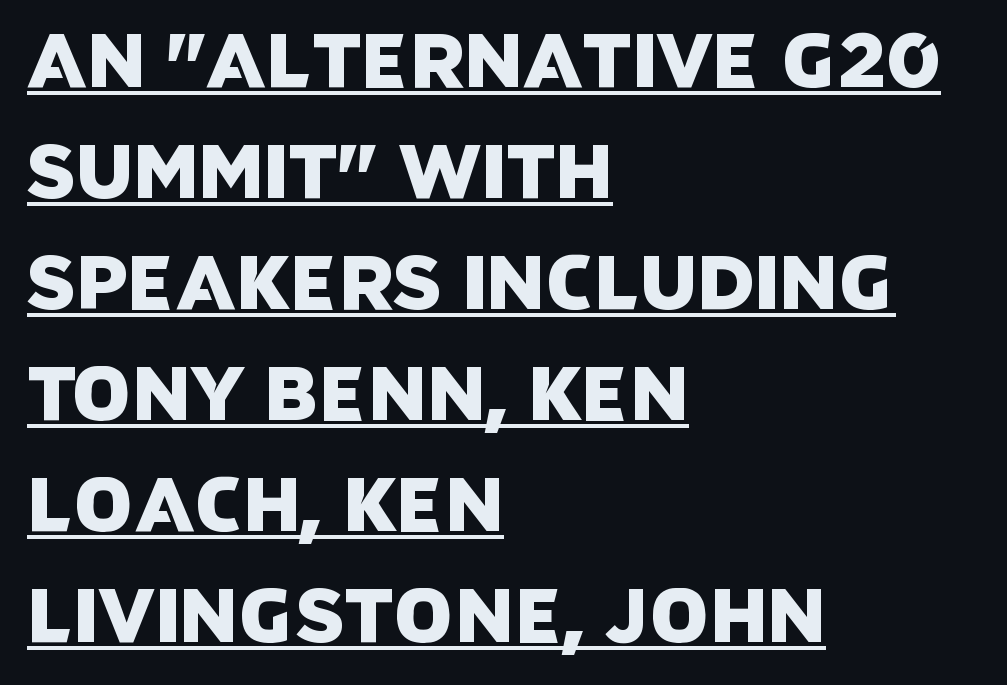
Q: Is the typeface a serif or a sans-serif typeface? A: Sans-serif.
Q: Is the text underlined? A: Yes.
Q: How is the paragraph aligned? A: Left-aligned.
Q: Is the spacing between letters normal or unusually wide? A: Normal.
Q: Is the spacing between lines tight, normal or loose? A: Normal.
Q: Width (condensed, normal, or wide)? A: Normal.
Q: Stroke contrast? A: Low.
Q: x-height? A: Large.
Q: Monospaced? A: No.
